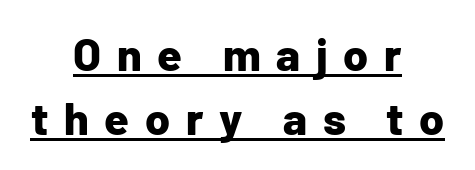
The image shows 45 px bold sans-serif type, upright; set centered, normal line spacing (1.42x), unusually wide letter spacing (+0.35 em), underlined; low stroke contrast and a medium x-height.
